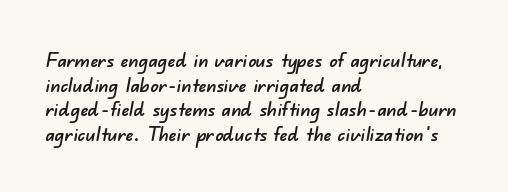
The image shows 20 px text type; set left-aligned, line spacing 1.23x, normal letter spacing, not underlined.
